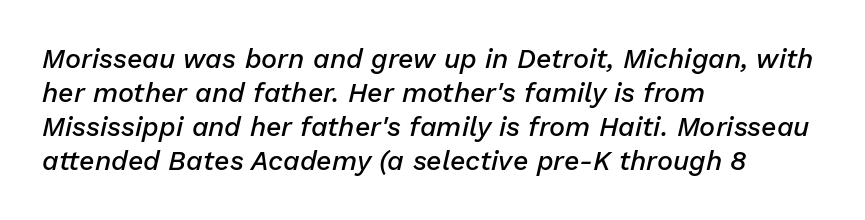
The face used here has a pronounced slope to its letters. Short note: letters normally spaced. The designer left line spacing at the default. The gap between lines stays unmarked.
